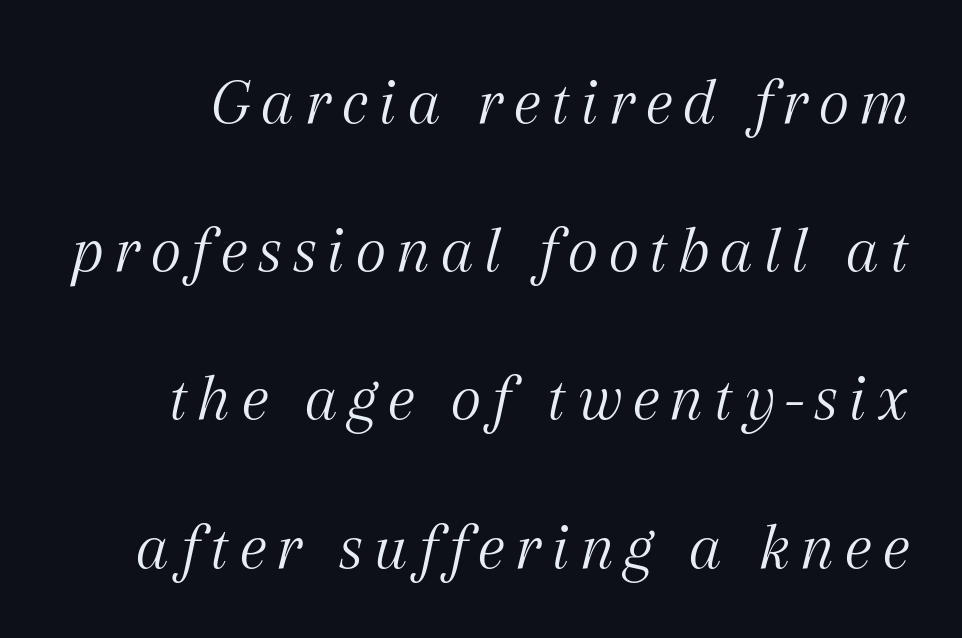
Compared with ordinary roman type, these characters are visibly tilted. The gap between lines stays unmarked. Is the stroke heavy? The answer is a plain regular-or-lighter. The space between consecutive lines is lavish.
